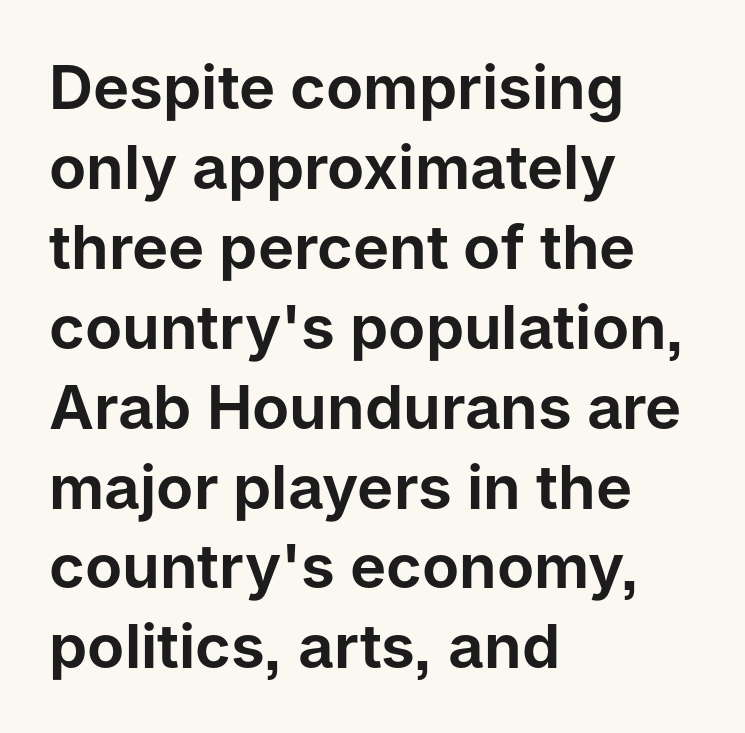
{"serif": "no", "italic": "no", "width": "normal", "stroke_contrast": "low", "x_height": "medium", "monospaced": "no", "underline": "no", "align": "left", "line_spacing": "normal", "line_spacing_ratio": 1.31, "letter_spacing": "normal", "letter_spacing_em": 0.0, "glyph_px": 61}
